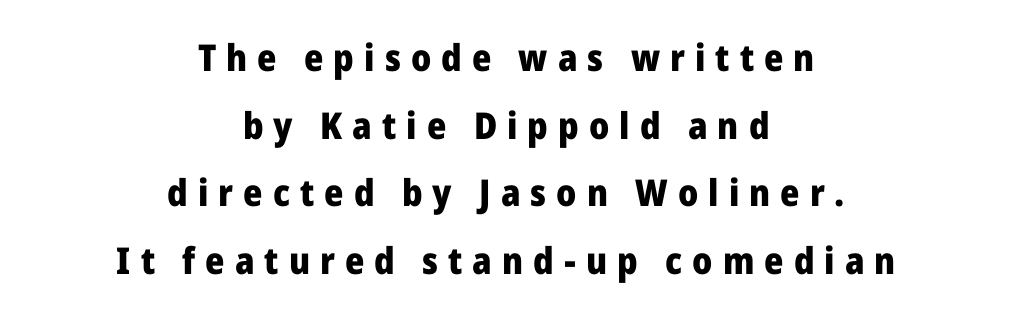
Underlining? Definitely not there. Centered paragraph, ragged on both sides. Compared with an ordinary text face, these strokes are far heavier — a full bold. These lines have a slow, spaced-out rhythm from letter to letter. The passage shown is typed in a proportional face where columns would drift.
